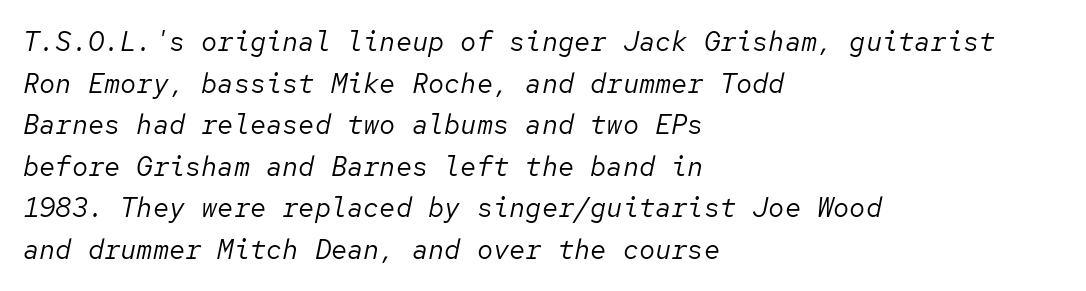
The image shows 27 px text type, italic (leaning right); set left-aligned, normal line spacing (1.54x), normal letter spacing, not underlined.
